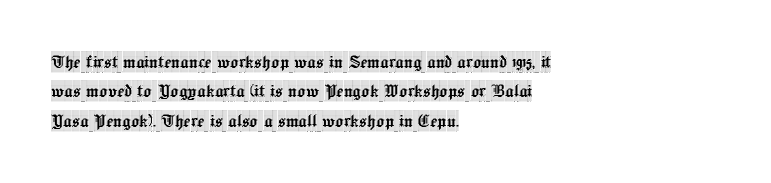
{"italic": "no", "underline": "no", "align": "left", "line_spacing": "normal", "line_spacing_ratio": 1.4, "letter_spacing": "normal", "letter_spacing_em": 0.0, "glyph_px": 21}
